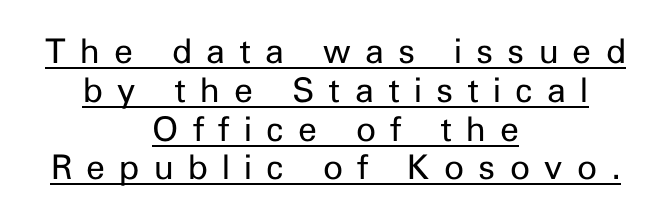
{"serif": "no", "italic": "no", "bold": "no", "weight": "regular", "width": "normal", "stroke_contrast": "low", "x_height": "medium", "monospaced": "no", "underline": "yes", "align": "center", "line_spacing": "tight", "line_spacing_ratio": 1.14, "letter_spacing": "wide", "letter_spacing_em": 0.42, "glyph_px": 34}
